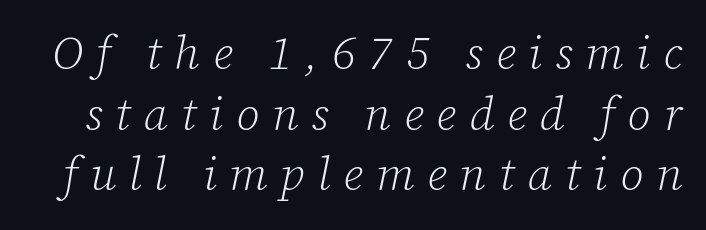
{"serif": "yes", "italic": "yes", "lean": "right", "slant_degrees": 12, "bold": "no", "weight": "light", "width": "normal", "stroke_contrast": "low", "x_height": "medium", "monospaced": "no", "underline": "no", "line_spacing": "normal", "line_spacing_ratio": 1.32, "letter_spacing": "wide", "letter_spacing_em": 0.28, "glyph_px": 46}
